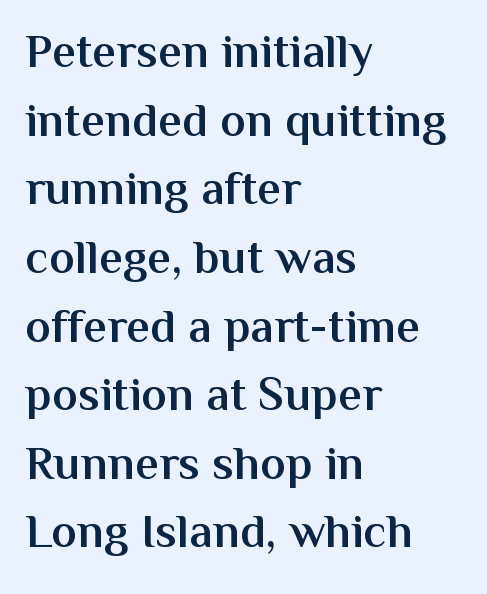
{"serif": "no", "italic": "no", "bold": "semi", "weight": "semibold", "width": "normal", "stroke_contrast": "medium", "x_height": "medium", "monospaced": "no", "underline": "no", "align": "left", "line_spacing": "normal", "line_spacing_ratio": 1.43, "letter_spacing": "normal", "letter_spacing_em": 0.0, "glyph_px": 48}
